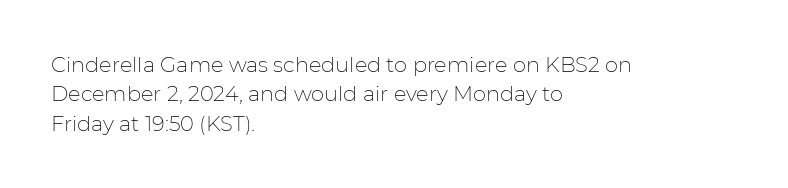
Q: Is the text bold? A: No.
Q: Is the text italic (slanted)? A: No, it is upright.
Q: Is the text underlined? A: No.
Q: How is the paragraph aligned? A: Left-aligned.
Q: Is the spacing between letters normal or unusually wide? A: Normal.
Q: Is the spacing between lines tight, normal or loose? A: Normal.
